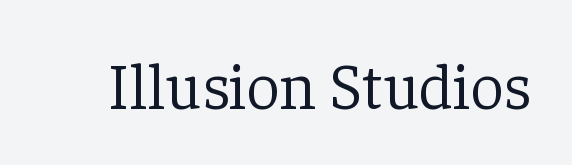
The image shows 65 px light serif type, upright; set normal letter spacing, not underlined; low stroke contrast and a medium x-height.
